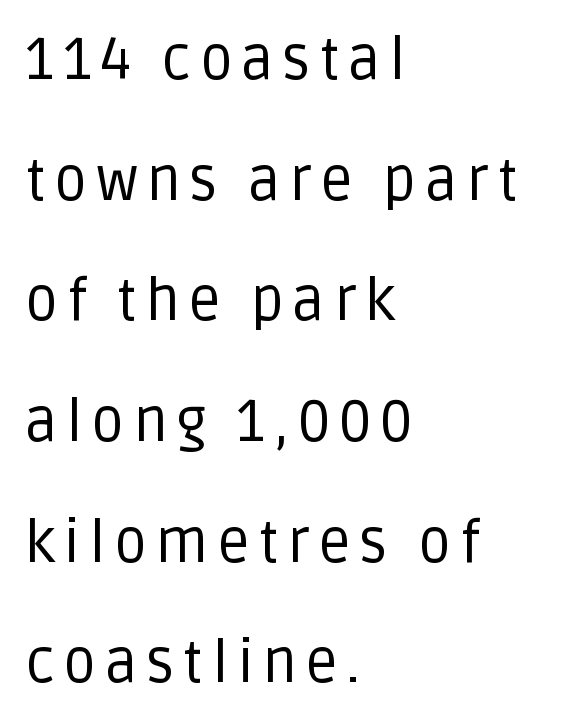
The space between consecutive lines is lavish. Note the varied advance widths — an 'i' is clearly narrower than an 'm'. Heaviness? Minimal to ordinary, like unemphasized prose. Horizontally, the lines are justified to the leading edge only. Does the type have serifs? No, each stem ends abruptly.
